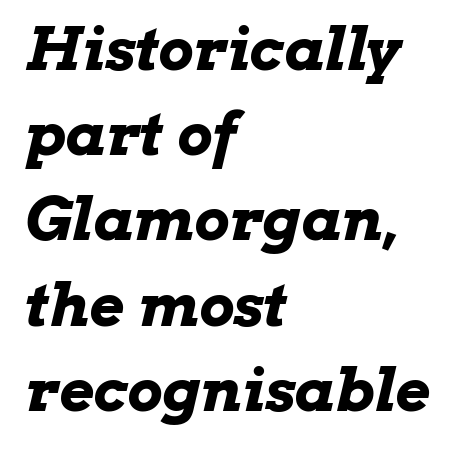
The image shows 60 px bold, wide type, italic (leaning right); set left-aligned, normal line spacing (1.42x), normal letter spacing, not underlined; low stroke contrast and a medium x-height.
